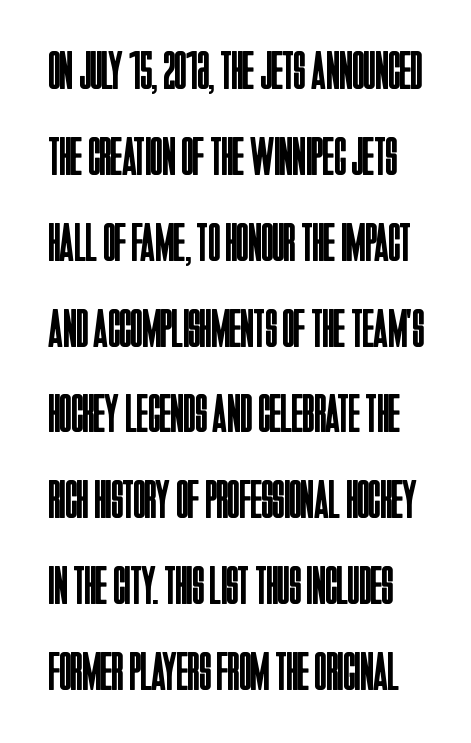
The image shows 54 px regular-weight, condensed sans-serif type, upright; set normal line spacing (1.59x), normal letter spacing, not underlined; low stroke contrast and a large x-height.
